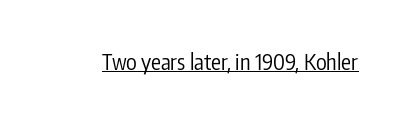
Q: Is the text bold? A: No.
Q: Is the text italic (slanted)? A: No, it is upright.
Q: Is the text underlined? A: Yes.
Q: Is the spacing between letters normal or unusually wide? A: Normal.
